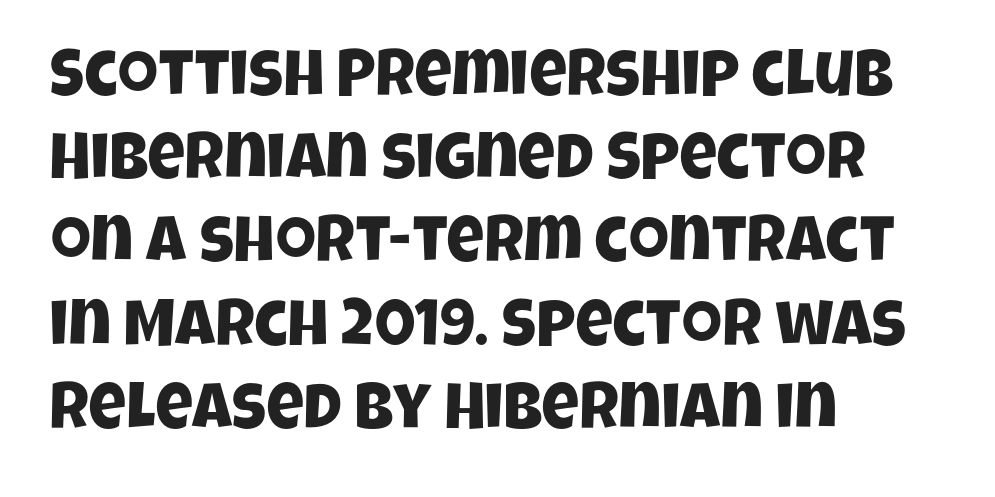
The image shows 65 px condensed sans-serif type; set left-aligned, normal line spacing (1.28x), normal letter spacing, not underlined; low stroke contrast and a large x-height.
